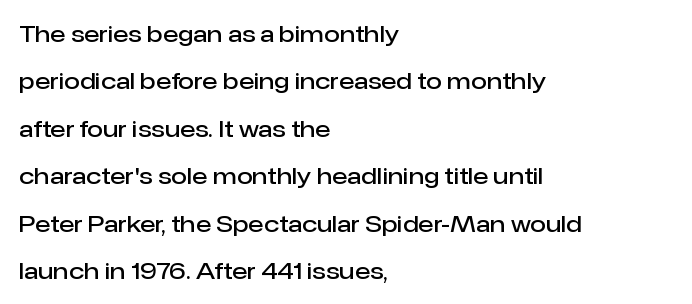
{"italic": "no", "bold": "semi", "underline": "no", "align": "left", "line_spacing": "loose", "line_spacing_ratio": 2.06, "letter_spacing": "normal", "letter_spacing_em": 0.0, "glyph_px": 23}
